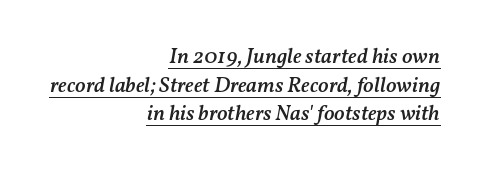
Q: Is the text bold? A: Semi-bold.
Q: Is the text italic (slanted)? A: Yes, it leans right by about 11 degrees.
Q: Is the text underlined? A: Yes.
Q: How is the paragraph aligned? A: Right-aligned.
Q: Is the spacing between letters normal or unusually wide? A: Normal.
Q: Is the spacing between lines tight, normal or loose? A: Normal.
